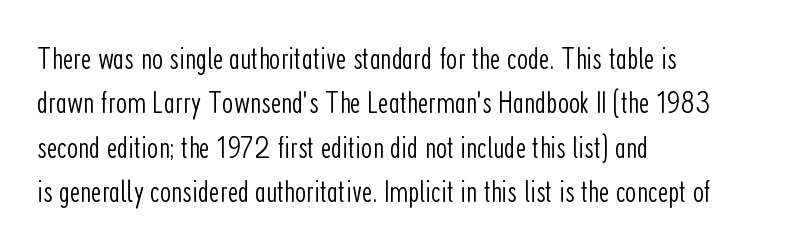
The image shows 32 px light, condensed sans-serif type, upright; set left-aligned, normal line spacing (1.39x), normal letter spacing, not underlined; low stroke contrast and a medium x-height.
